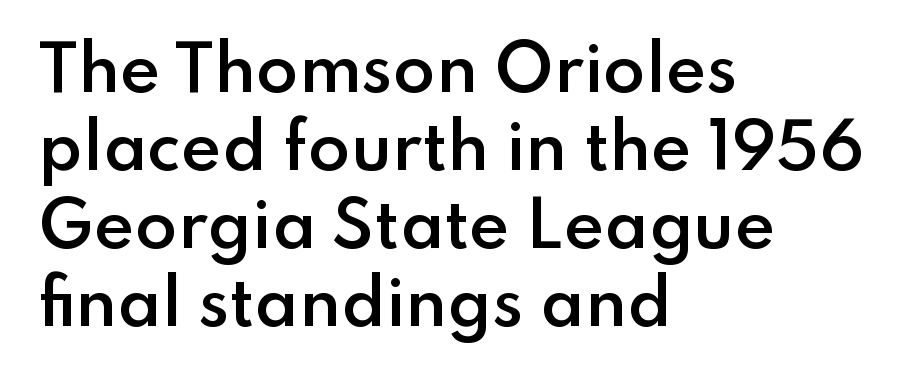
The letters are semibold — heavier than regular but short of a full bold. Standard letterfit; no display-style spreading of the glyphs. What's the leading like? Ordinary, nothing unusual. Line starts are locked; line ends wander. The specimen omits any rule beneath the text block's lines.
